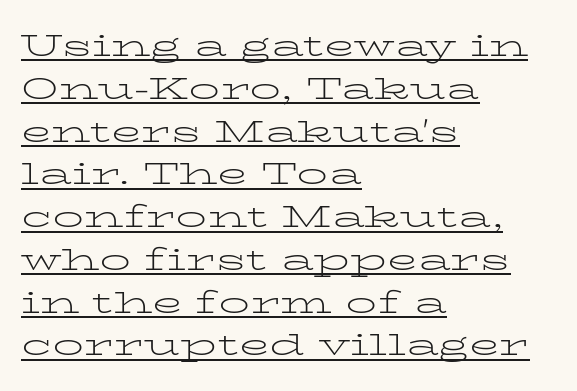
{"serif": "yes", "italic": "no", "bold": "no", "weight": "light", "width": "wide", "stroke_contrast": "low", "x_height": "medium", "monospaced": "no", "underline": "yes", "align": "left", "line_spacing": "normal", "line_spacing_ratio": 1.38, "letter_spacing": "normal", "letter_spacing_em": 0.0, "glyph_px": 31}
